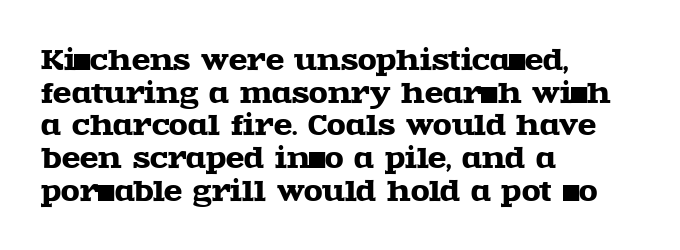
{"italic": "no", "underline": "no", "align": "left", "line_spacing_ratio": 1.21, "letter_spacing": "normal", "letter_spacing_em": 0.0, "glyph_px": 27}
